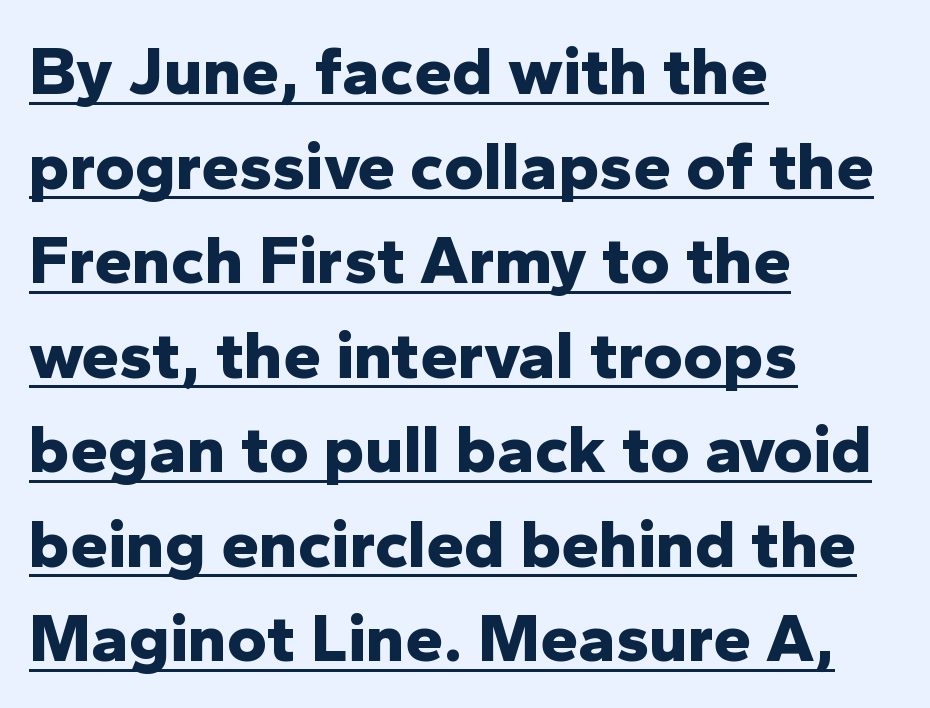
Descenders here cross a horizontal rule under the line. The face used here is a sans, in the tradition of grotesques and geometrics. The face used here is proportionally spaced, like ordinary book or web type. The rendering anchors every line to the left-hand side. How would I describe the line gaps? Plain and ordinary.
